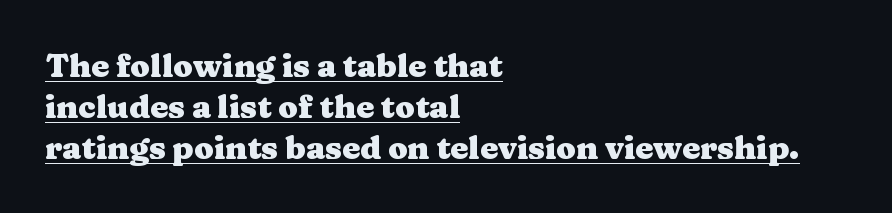
A serif font was chosen for this passage. Does the lettering tilt? It doesn't — this is upright. The string is rendered with underlining switched on. Think of a printed novel: that variable character pitch is what you see here.
